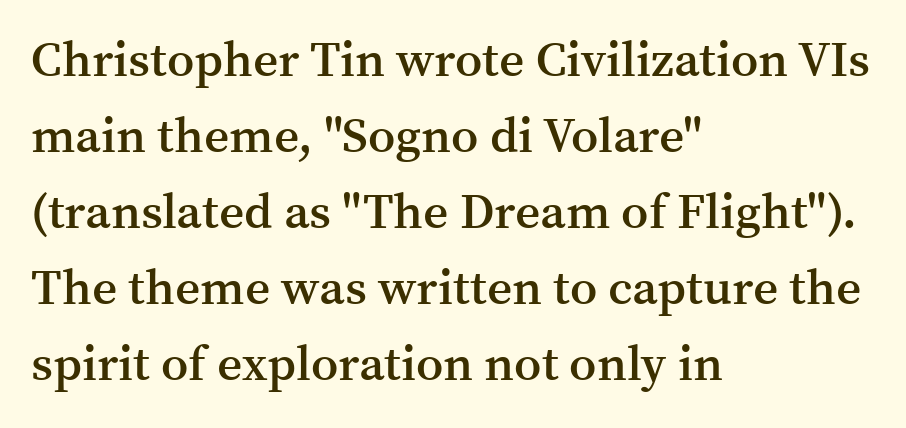
No extra tracking has been applied to these lines. Leading matches the norm, producing a regular column. I'd call this a serif setting — the letters wear small feet. Weight: semibold (demi). Descender tails drop into unmarked territory. Proportional: the letters do not fall into vertical columns.
